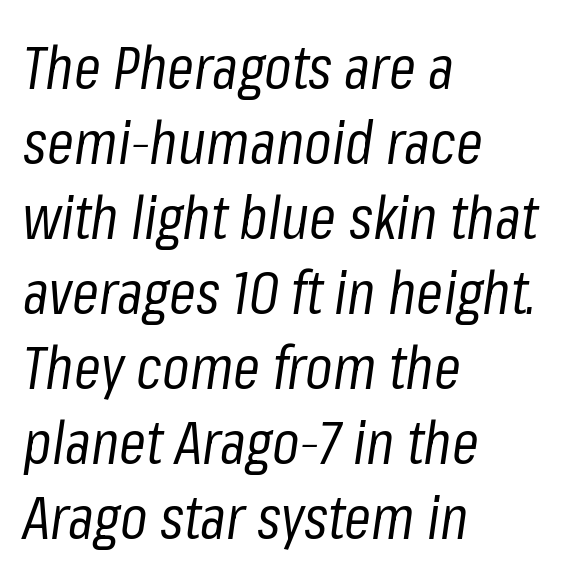
{"italic": "yes", "lean": "right", "slant_degrees": 8, "bold": "no", "weight": "regular", "width": "condensed", "stroke_contrast": "low", "x_height": "medium", "monospaced": "no", "underline": "no", "align": "left", "line_spacing_ratio": 1.23, "letter_spacing": "normal", "letter_spacing_em": 0.0, "glyph_px": 61}
